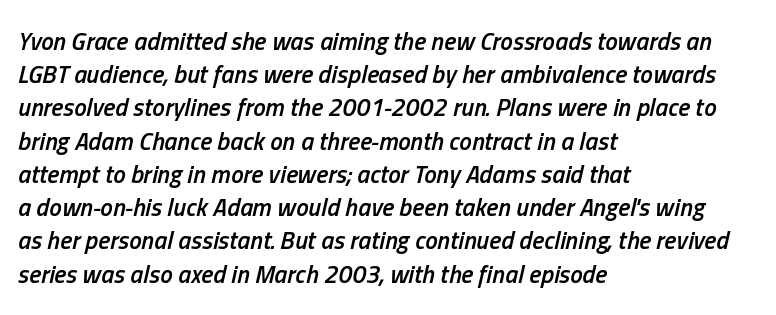
{"italic": "yes", "lean": "right", "slant_degrees": 13, "bold": "semi", "underline": "no", "align": "left", "line_spacing": "normal", "line_spacing_ratio": 1.33, "letter_spacing": "normal", "letter_spacing_em": 0.0, "glyph_px": 25}
